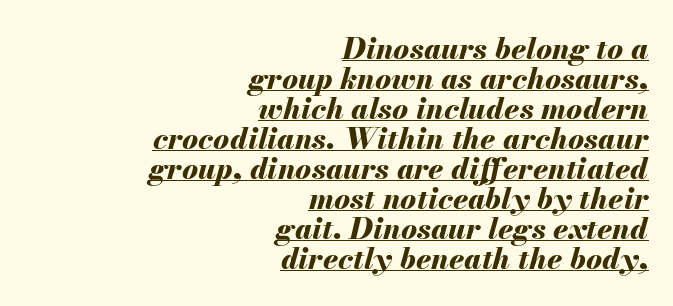
Vertical spacing — tight. The lines are quadded right. Here the designer chose a conventional face with non-uniform glyph widths. The rendering applies a slant to the glyphs. The glyphs are accompanied by a horizontal stroke just below them. The type is set solid horizontally, with unmodified tracking.
